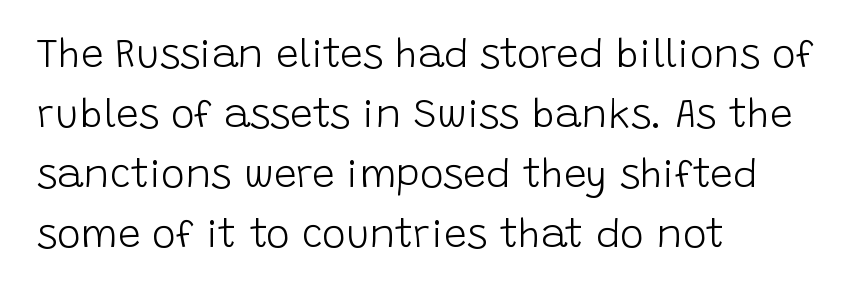
{"serif": "no", "italic": "no", "bold": "no", "weight": "light", "width": "normal", "stroke_contrast": "low", "x_height": "large", "monospaced": "no", "underline": "no", "align": "left", "line_spacing": "normal", "line_spacing_ratio": 1.5, "letter_spacing": "normal", "letter_spacing_em": 0.0, "glyph_px": 40}
